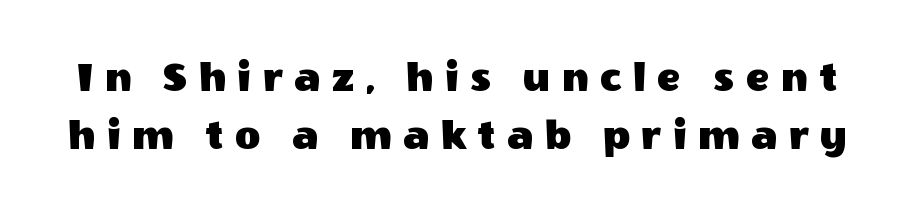
The image shows 44 px sans-serif type, upright; set normal line spacing (1.32x), unusually wide letter spacing (+0.26 em), not underlined; a large x-height.
